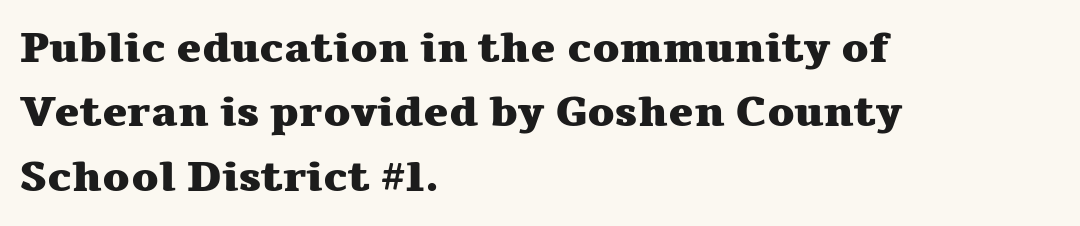
{"serif": "yes", "italic": "no", "bold": "yes", "weight": "heavy", "width": "wide", "stroke_contrast": "medium", "x_height": "medium", "monospaced": "no", "underline": "no", "align": "left", "line_spacing": "normal", "line_spacing_ratio": 1.53, "letter_spacing": "normal", "letter_spacing_em": 0.0, "glyph_px": 42}
